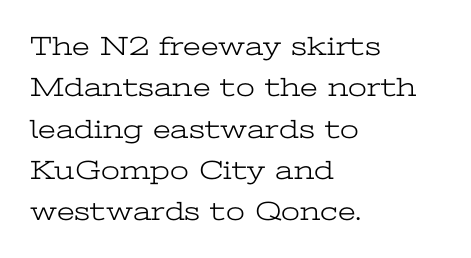
Q: Is the text bold? A: No.
Q: Is the text italic (slanted)? A: No, it is upright.
Q: Is the text underlined? A: No.
Q: How is the paragraph aligned? A: Left-aligned.
Q: Is the spacing between letters normal or unusually wide? A: Normal.
Q: Is the spacing between lines tight, normal or loose? A: Normal.
